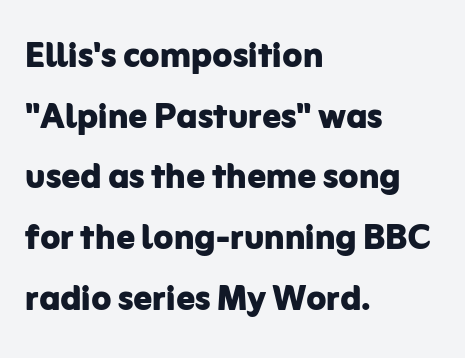
A bare baseline throughout the passage. No italicization has been applied; the sample stays upright. Classification — sans serif. Teacher's note: observe the even left margin — that is flush-left alignment. The designer left line spacing at the default.
